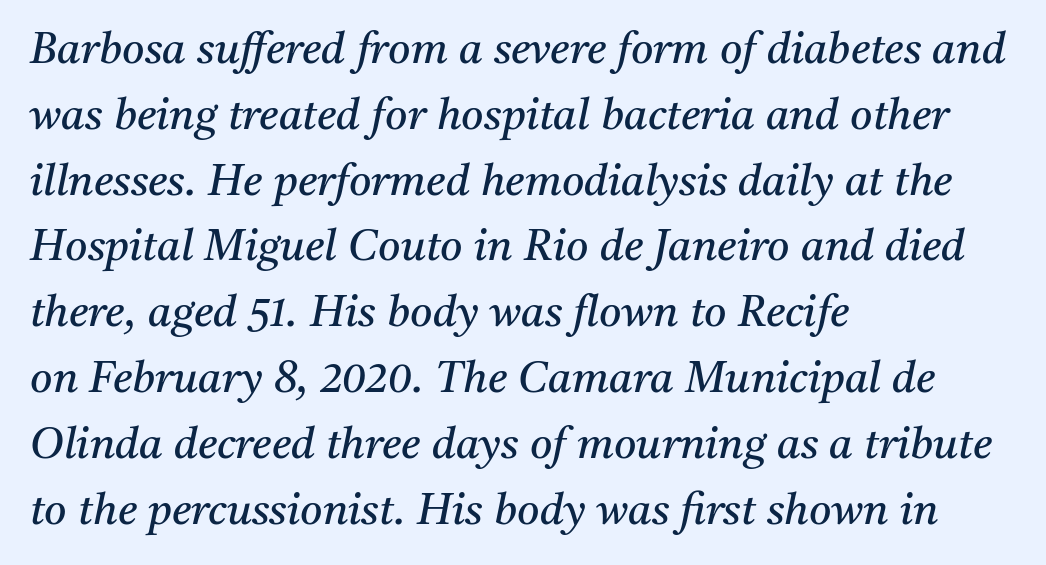
Tall strokes in this sample are angled rather than plumb. The face used here is proportionally spaced, like ordinary book or web type. The baseline area is clear. Each new line begins a customary step beneath the previous one. Horizontally, the lines are justified to the leading edge only.
